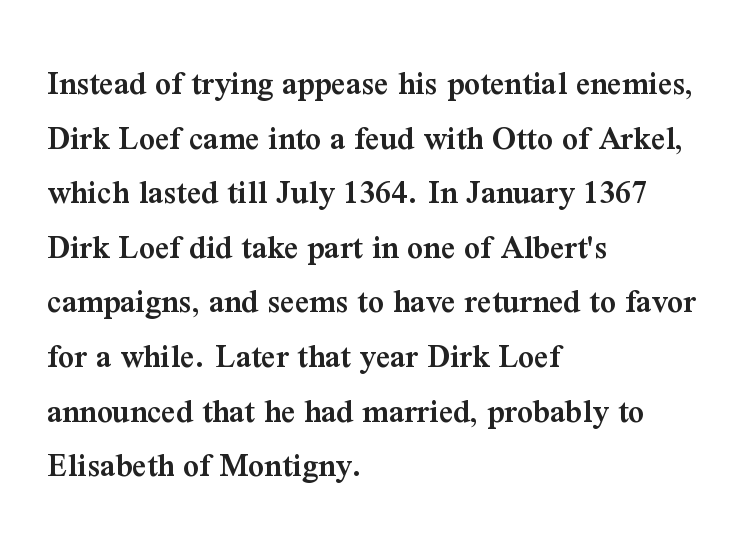
{"serif": "yes", "italic": "no", "bold": "semi", "weight": "semibold", "width": "normal", "stroke_contrast": "medium", "x_height": "medium", "monospaced": "no", "underline": "no", "align": "left", "line_spacing": "normal", "line_spacing_ratio": 1.56, "letter_spacing": "normal", "letter_spacing_em": 0.0, "glyph_px": 35}
